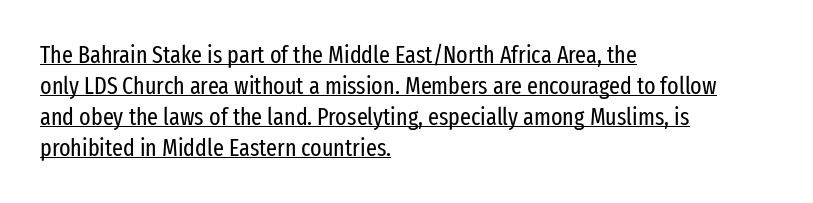
{"italic": "no", "bold": "no", "underline": "yes", "align": "left", "line_spacing": "normal", "line_spacing_ratio": 1.29, "letter_spacing": "normal", "letter_spacing_em": 0.0, "glyph_px": 24}
